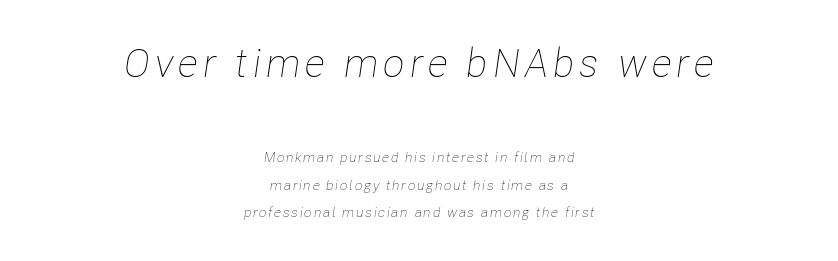
Yep, that's italic — everything's leaning. Has an underline been added? It has not. Is the block centered? Yes — each line is placed symmetrically about the middle. Visually, the top section dominates because its glyphs are scaled up. Character widths vary here, with narrow letters taking less room than wide ones. Baseline-to-baseline distance is far greater than the letter height.
